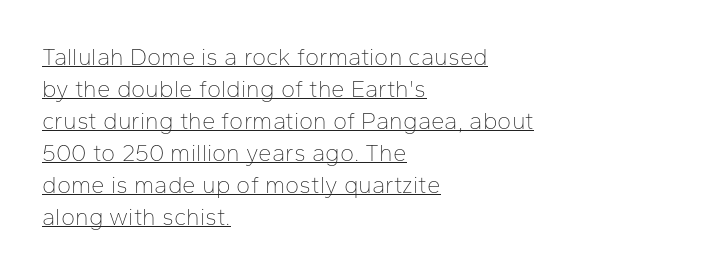
Q: Is the text bold? A: No.
Q: Is the text italic (slanted)? A: No, it is upright.
Q: Is the text underlined? A: Yes.
Q: How is the paragraph aligned? A: Left-aligned.
Q: Is the spacing between letters normal or unusually wide? A: Normal.
Q: Is the spacing between lines tight, normal or loose? A: Normal.
